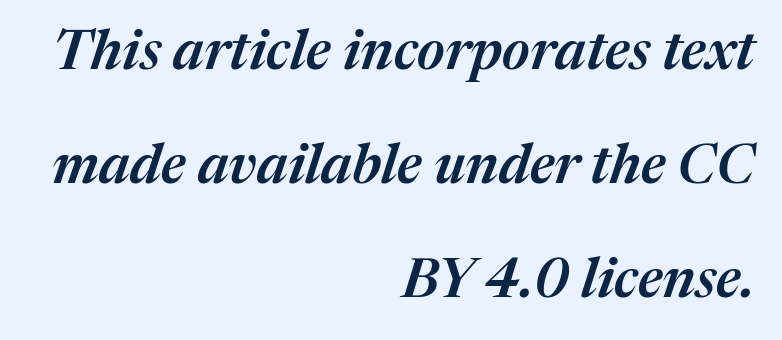
The tracking reads as untouched default to a designer's eye. Each glyph is drawn with semibold strokes, heavier than normal yet not fully bold. The space between consecutive lines is lavish. Looks like regular typesetting: each glyph gets only the width it needs.
